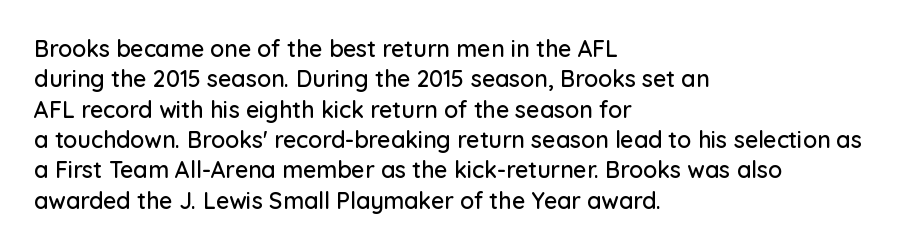
The image shows 23 px text type, upright; set left-aligned, normal line spacing (1.32x), normal letter spacing, not underlined.
